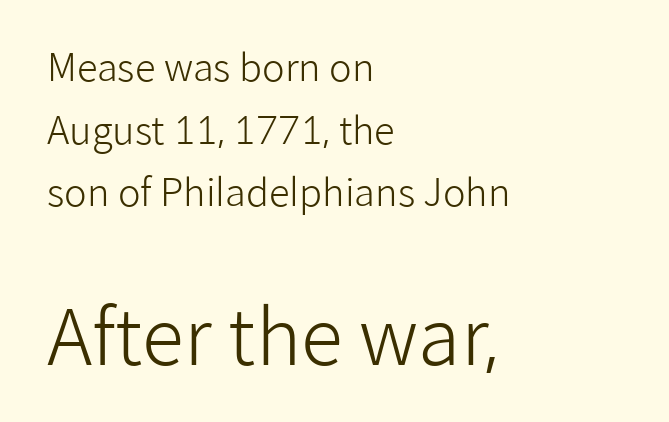
The image shows 77 px light sans-serif type, upright; set left-aligned, normal line spacing (1.65x), normal letter spacing, not underlined; the second (bottom) block is 2.03x larger; low stroke contrast and a medium x-height.
